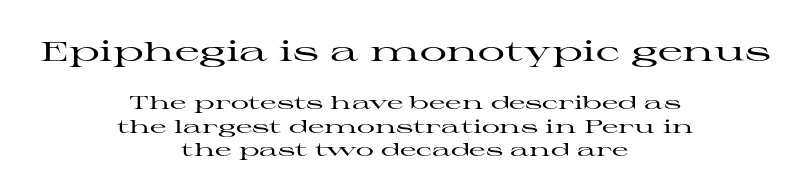
{"italic": "no", "underline": "no", "align": "center", "line_spacing": "normal", "line_spacing_ratio": 1.31, "letter_spacing": "normal", "letter_spacing_em": 0.0, "larger_block": "first", "size_ratio": 1.5, "glyph_px": 27}
